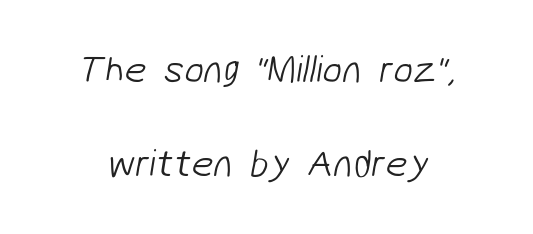
The image shows 39 px light sans-serif type; set loose line spacing (2.41x), normal letter spacing, not underlined; low stroke contrast and a medium x-height.
